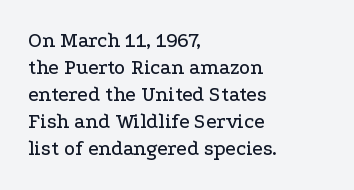
The image shows 21 px text type, upright; set left-aligned, normal line spacing (1.29x), normal letter spacing, not underlined.
